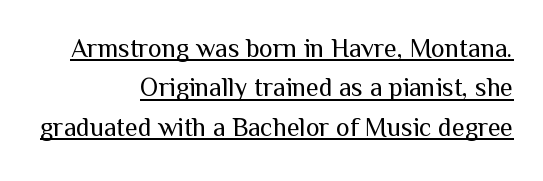
The image shows 26 px text type, upright; set right-aligned, normal line spacing (1.51x), normal letter spacing, underlined.
